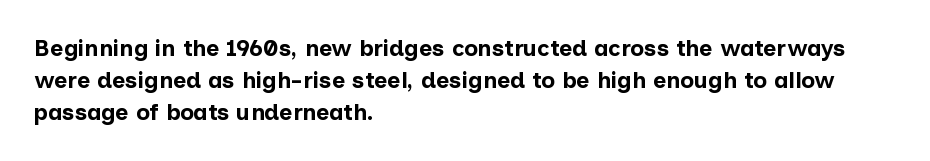
The image shows 23 px bold type, upright; set left-aligned, normal line spacing (1.4x), normal letter spacing, not underlined.
